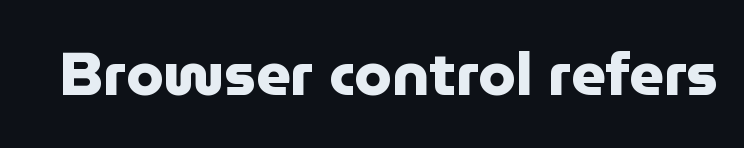
The image shows 60 px heavy sans-serif type, upright; set normal letter spacing, not underlined; low stroke contrast and a medium x-height.
